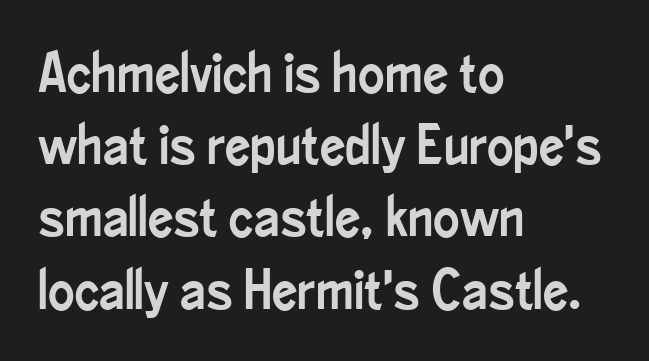
The image shows 56 px condensed sans-serif type, upright; set left-aligned, normal line spacing (1.29x), normal letter spacing, not underlined; low stroke contrast and a small x-height.
